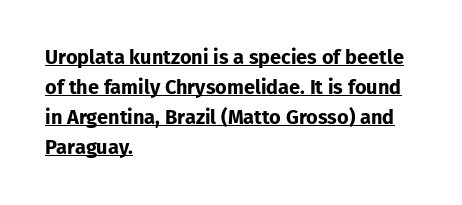
Q: Is the text bold? A: Yes.
Q: Is the text italic (slanted)? A: No, it is upright.
Q: Is the text underlined? A: Yes.
Q: How is the paragraph aligned? A: Left-aligned.
Q: Is the spacing between letters normal or unusually wide? A: Normal.
Q: Is the spacing between lines tight, normal or loose? A: Normal.
